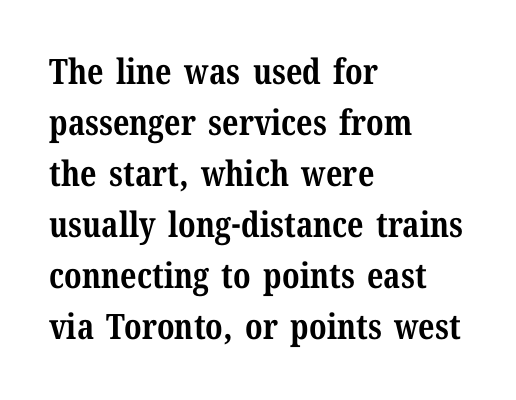
The paragraph shown leans on its left margin. A full-strength bold gives these letters their thick strokes. Note: serifs present on the glyphs. Vertical spacing — default. The strip under each line holds only bare page.
